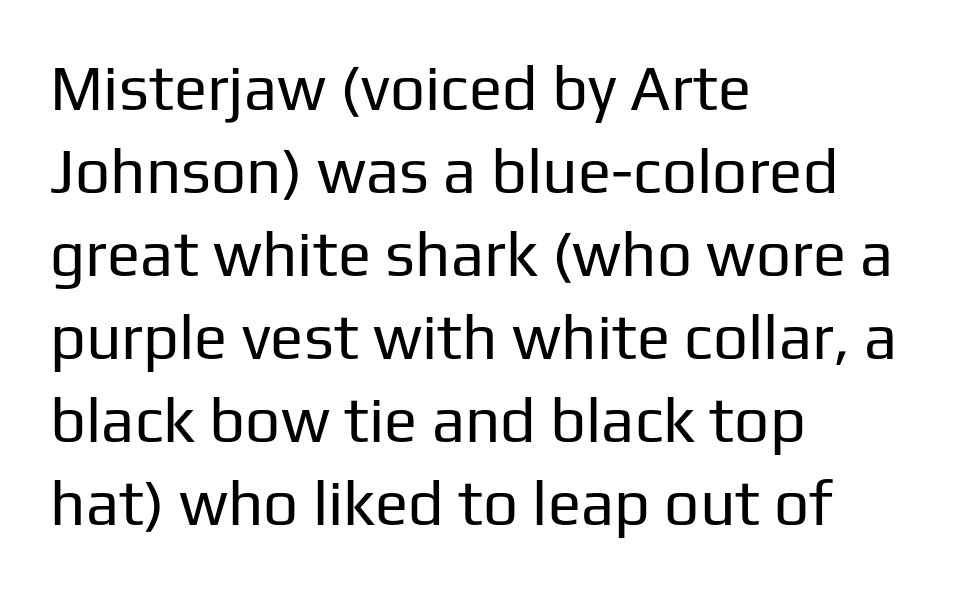
The image shows 62 px regular-weight sans-serif type, upright; set left-aligned, normal line spacing (1.34x), normal letter spacing, not underlined; low stroke contrast and a medium x-height.
